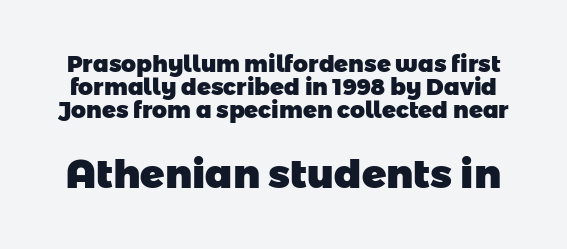
Chunky letters — that's bold for sure. Nothing sits at the stroke ends, so this counts as sans-serif. Between these two stacked blocks, the lower one wins on size. The horizontal fit of the characters is conventional and even. One glance says dense: line gaps are narrower than usual.
